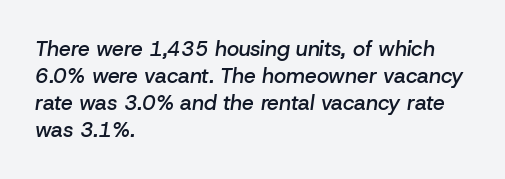
The image shows 21 px text type, italic (leaning right); set left-aligned, normal line spacing (1.28x), normal letter spacing, not underlined.
